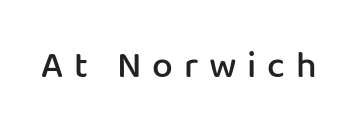
The passage shown is typed in a proportional face where columns would drift. Substantial extra tracking has been applied to these lines. Quick note: not italic, upright. Every letter is mildly thick-stroked: semibold rather than bold.
